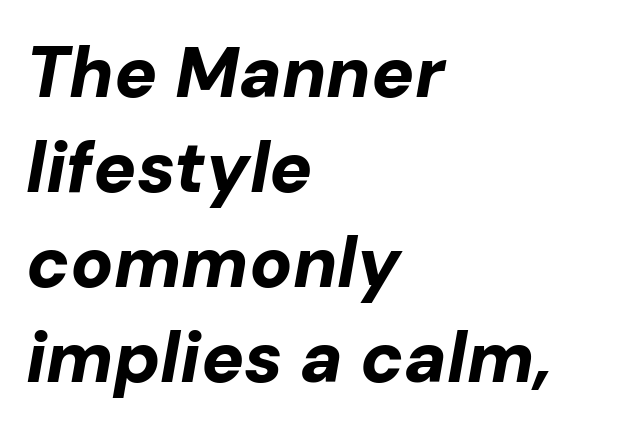
Q: Is the text bold? A: Yes.
Q: Is the text italic (slanted)? A: Yes, it leans right by about 10 degrees.
Q: Is the text underlined? A: No.
Q: How is the paragraph aligned? A: Left-aligned.
Q: Is the spacing between letters normal or unusually wide? A: Normal.
Q: Is the spacing between lines tight, normal or loose? A: Normal.
Q: Width (condensed, normal, or wide)? A: Normal.
Q: Stroke contrast? A: Low.
Q: x-height? A: Medium.
Q: Monospaced? A: No.
